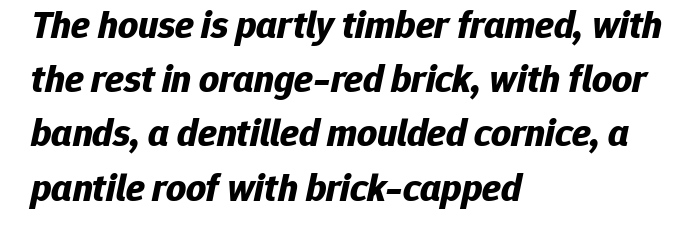
{"italic": "yes", "lean": "right", "slant_degrees": 12, "bold": "yes", "weight": "bold", "width": "normal", "stroke_contrast": "low", "x_height": "medium", "monospaced": "no", "underline": "no", "align": "left", "line_spacing": "normal", "line_spacing_ratio": 1.39, "letter_spacing": "normal", "letter_spacing_em": 0.0, "glyph_px": 39}
